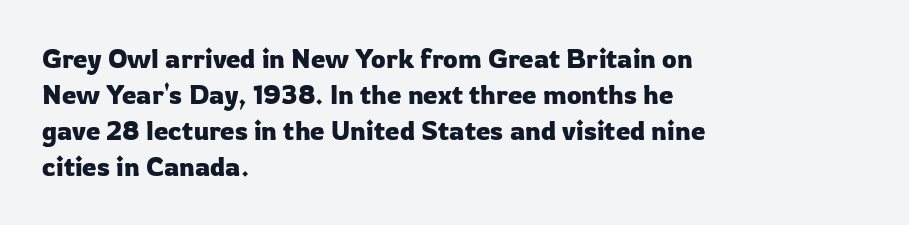
{"italic": "no", "underline": "no", "align": "left", "line_spacing": "normal", "line_spacing_ratio": 1.38, "letter_spacing": "normal", "letter_spacing_em": 0.0, "glyph_px": 26}
